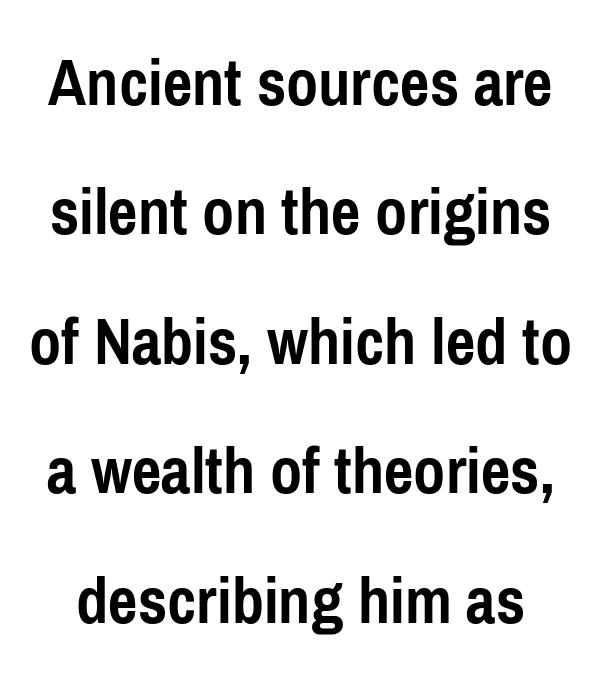
The image shows 70 px semibold, condensed sans-serif type, upright; set line spacing 1.85x, normal letter spacing, not underlined; low stroke contrast and a medium x-height.
